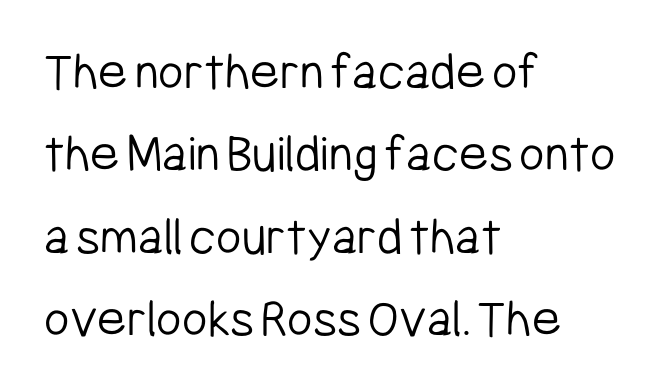
Q: Is the text bold? A: No.
Q: Is the text italic (slanted)? A: No, it is upright.
Q: Is the typeface a serif or a sans-serif typeface? A: Sans-serif.
Q: Is the text underlined? A: No.
Q: How is the paragraph aligned? A: Left-aligned.
Q: Is the spacing between letters normal or unusually wide? A: Normal.
Q: Is the spacing between lines tight, normal or loose? A: Normal.
Q: Width (condensed, normal, or wide)? A: Condensed.
Q: Stroke contrast? A: Low.
Q: x-height? A: Medium.
Q: Monospaced? A: No.
